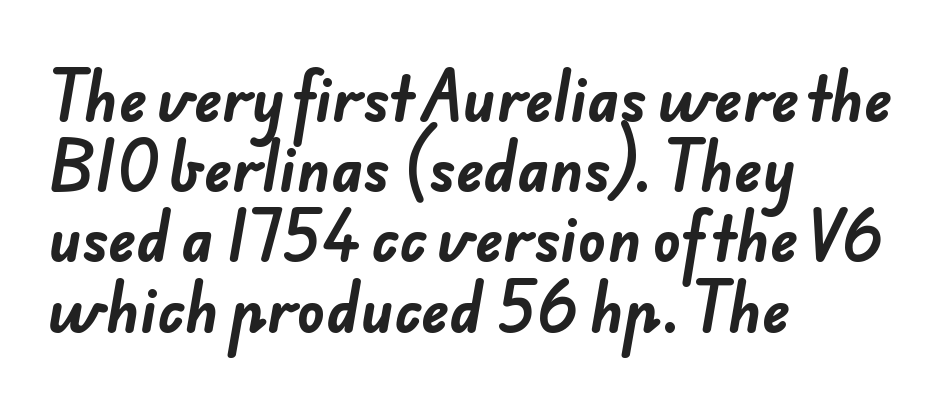
{"serif": "no", "bold": "yes", "weight": "bold", "width": "normal", "stroke_contrast": "low", "x_height": "small", "monospaced": "no", "underline": "no", "align": "left", "line_spacing_ratio": 1.21, "letter_spacing": "normal", "letter_spacing_em": 0.0, "glyph_px": 58}
